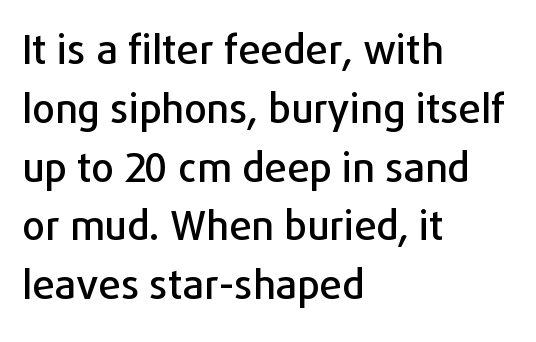
The image shows 40 px sans-serif type, upright; set left-aligned, normal line spacing (1.47x), normal letter spacing, not underlined; low stroke contrast and a medium x-height.
